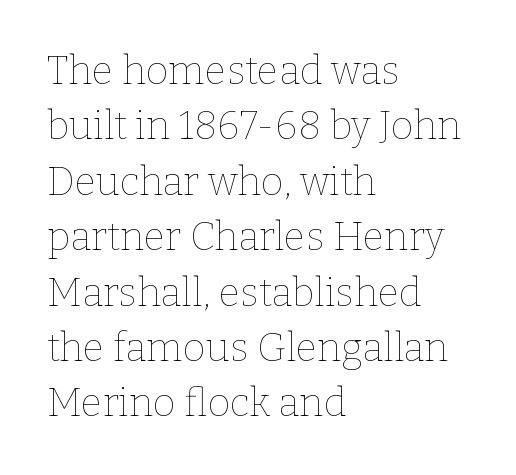
The string is rendered with underlining switched off. Italic: no, the glyphs are upright roman. This block has exactly the height ordinary leading produces. Line starts are locked; line ends wander.
